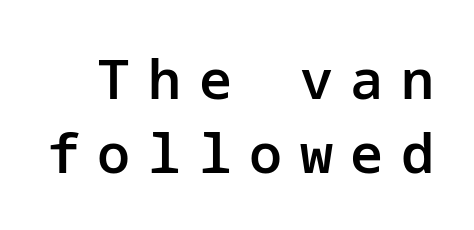
The image shows 55 px semibold sans-serif type, upright; set normal line spacing (1.34x), unusually wide letter spacing (+0.32 em), not underlined; low stroke contrast and a medium x-height.
